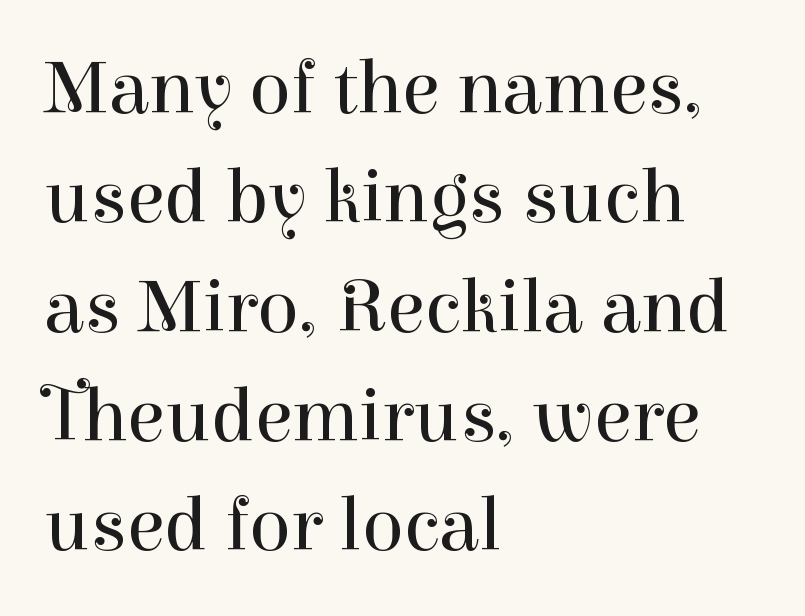
Q: Is the text bold? A: No.
Q: Is the text italic (slanted)? A: No, it is upright.
Q: Is the typeface a serif or a sans-serif typeface? A: Serif.
Q: Is the text underlined? A: No.
Q: How is the paragraph aligned? A: Left-aligned.
Q: Is the spacing between letters normal or unusually wide? A: Normal.
Q: Is the spacing between lines tight, normal or loose? A: Normal.
Q: Width (condensed, normal, or wide)? A: Normal.
Q: Stroke contrast? A: High.
Q: x-height? A: Medium.
Q: Monospaced? A: No.
